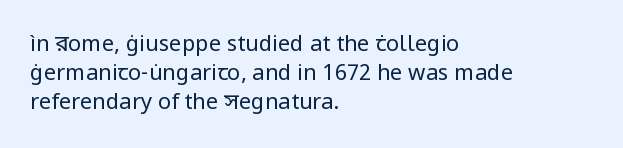
No extra ink here — the face is not bold. The ragged edge is on the right, which tells us the setting is flush left. Decoration check: the copy has no underline. Between one letter and the next there's only the usual sliver of space. No italicization has been applied; the sample stays upright. Successive baselines arrive at the customary interval.
